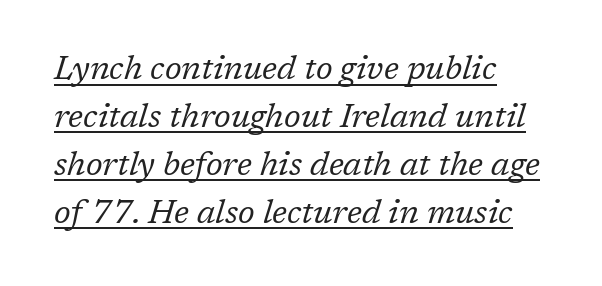
The image shows 33 px regular-weight serif type, italic (leaning right); set left-aligned, normal line spacing (1.45x), normal letter spacing, underlined; low stroke contrast and a medium x-height.
